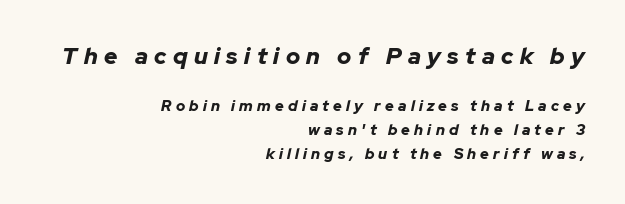
The image shows 23 px bold type, italic (leaning right); set right-aligned, normal line spacing (1.59x), unusually wide letter spacing (+0.28 em), not underlined; the first (top) block is 1.53x larger.
